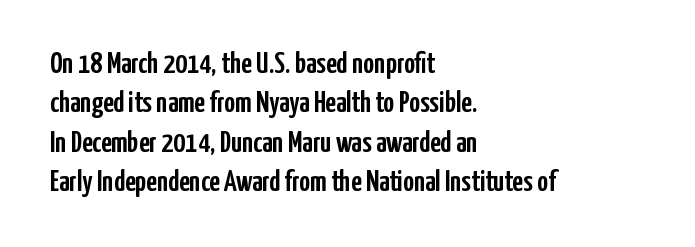
The image shows 30 px condensed sans-serif type, upright; set left-aligned, normal line spacing (1.31x), normal letter spacing, not underlined; low stroke contrast and a medium x-height.
